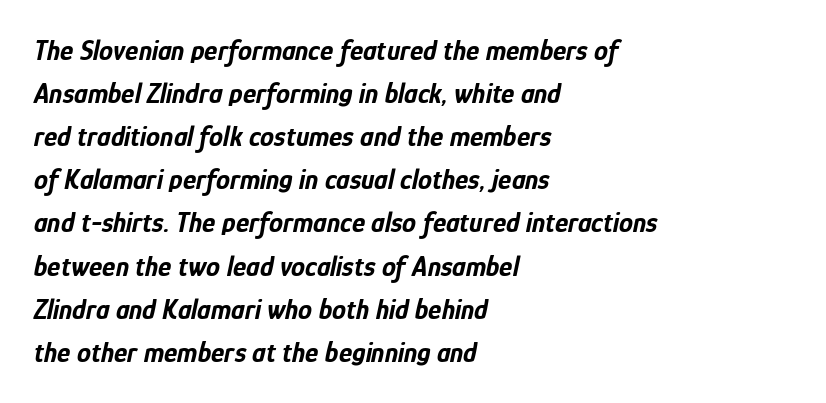
{"italic": "yes", "lean": "right", "slant_degrees": 12, "bold": "yes", "weight": "bold", "width": "condensed", "stroke_contrast": "low", "x_height": "medium", "monospaced": "no", "underline": "no", "align": "left", "line_spacing": "normal", "line_spacing_ratio": 1.54, "letter_spacing": "normal", "letter_spacing_em": 0.0, "glyph_px": 28}
